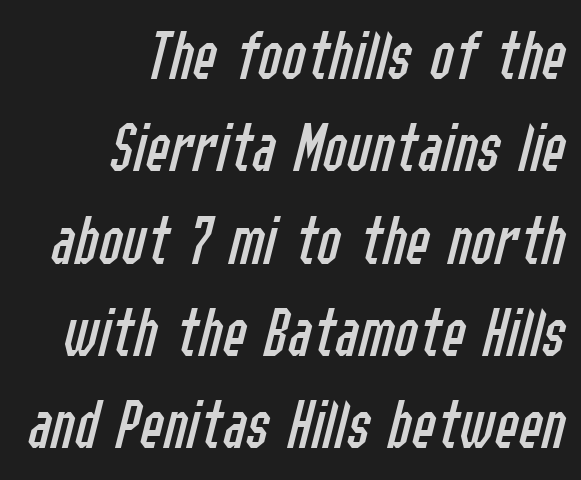
{"italic": "yes", "lean": "right", "slant_degrees": 14, "bold": "no", "weight": "regular", "width": "condensed", "stroke_contrast": "low", "x_height": "medium", "monospaced": "no", "underline": "no", "align": "right", "line_spacing": "normal", "line_spacing_ratio": 1.3, "letter_spacing": "normal", "letter_spacing_em": 0.0, "glyph_px": 71}
